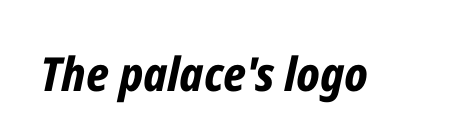
The image shows 47 px bold, condensed type, italic (leaning right); set normal letter spacing, not underlined; low stroke contrast and a medium x-height.
